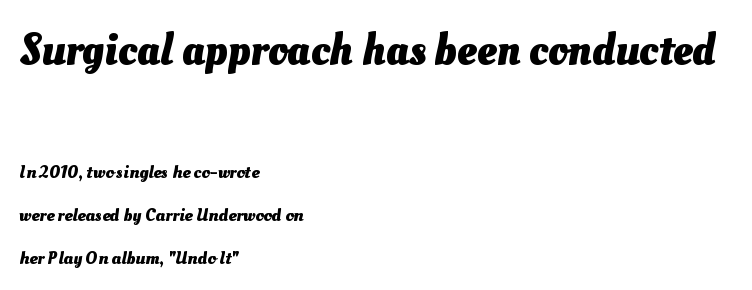
{"bold": "yes", "weight": "heavy", "width": "normal", "stroke_contrast": "medium", "x_height": "small", "monospaced": "no", "underline": "no", "align": "left", "line_spacing": "loose", "line_spacing_ratio": 2.38, "letter_spacing": "normal", "letter_spacing_em": 0.0, "larger_block": "first", "size_ratio": 2.44, "glyph_px": 44}
